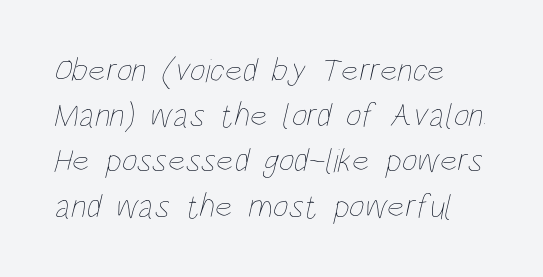
Q: Is the text bold? A: No.
Q: Is the text underlined? A: No.
Q: How is the paragraph aligned? A: Left-aligned.
Q: Is the spacing between letters normal or unusually wide? A: Normal.
Q: Is the spacing between lines tight, normal or loose? A: Normal.
Q: Width (condensed, normal, or wide)? A: Condensed.
Q: Stroke contrast? A: Low.
Q: x-height? A: Large.
Q: Monospaced? A: No.
